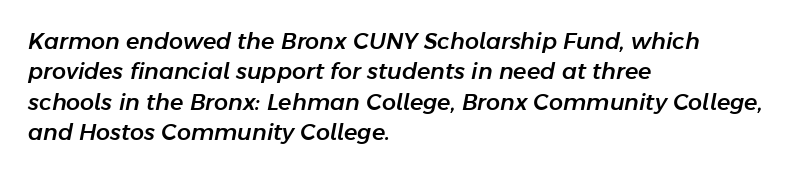
The image shows 22 px text type, italic (leaning right); set left-aligned, normal line spacing (1.38x), normal letter spacing, not underlined.
